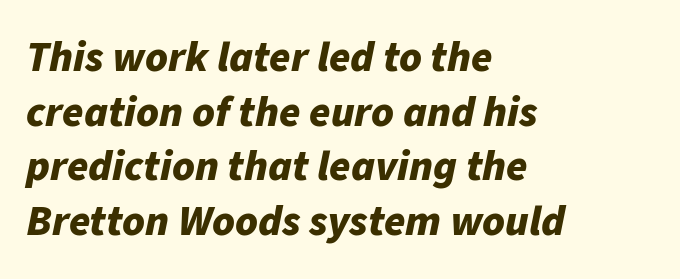
The image shows 43 px bold type, italic (leaning right); set left-aligned, normal line spacing (1.27x), normal letter spacing, not underlined; low stroke contrast and a medium x-height.
